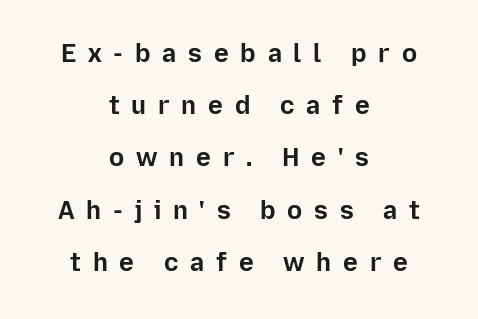
{"italic": "no", "bold": "yes", "underline": "no", "align": "center", "line_spacing": "loose", "line_spacing_ratio": 2.09, "letter_spacing": "wide", "letter_spacing_em": 0.47, "glyph_px": 25}
